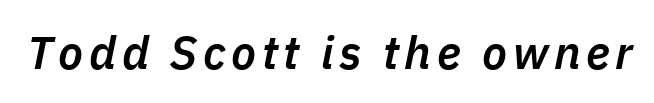
Q: Is the text bold? A: Semi-bold.
Q: Is the text italic (slanted)? A: Yes, it leans right by about 11 degrees.
Q: Is the text underlined? A: No.
Q: Width (condensed, normal, or wide)? A: Normal.
Q: Stroke contrast? A: Low.
Q: x-height? A: Medium.
Q: Monospaced? A: No.
